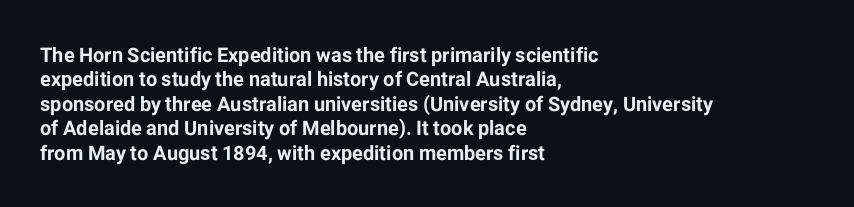
Q: Is the text bold? A: Yes.
Q: Is the text italic (slanted)? A: No, it is upright.
Q: Is the text underlined? A: No.
Q: How is the paragraph aligned? A: Left-aligned.
Q: Is the spacing between letters normal or unusually wide? A: Normal.
